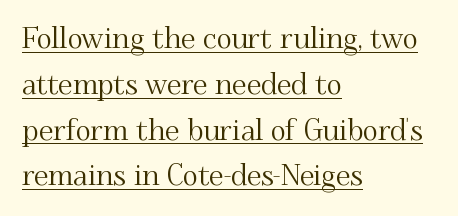
Q: Is the text italic (slanted)? A: No, it is upright.
Q: Is the typeface a serif or a sans-serif typeface? A: Serif.
Q: Is the text underlined? A: Yes.
Q: How is the paragraph aligned? A: Left-aligned.
Q: Is the spacing between letters normal or unusually wide? A: Normal.
Q: Is the spacing between lines tight, normal or loose? A: Normal.
Q: Width (condensed, normal, or wide)? A: Normal.
Q: Stroke contrast? A: Medium.
Q: x-height? A: Small.
Q: Monospaced? A: No.
